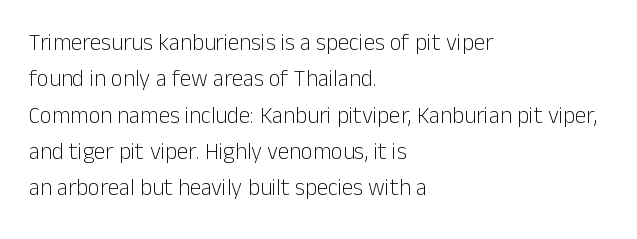
{"italic": "no", "bold": "no", "underline": "no", "align": "left", "line_spacing": "normal", "line_spacing_ratio": 1.58, "letter_spacing": "normal", "letter_spacing_em": 0.0, "glyph_px": 23}
